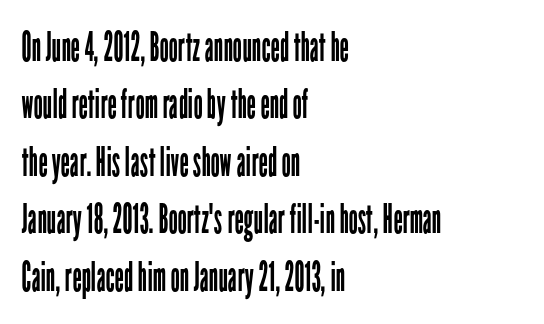
The space between consecutive lines is moderate. Just letters on the line, the space beneath them empty. Spacing verdict: proportional, widths tailored to each character. One-word summary of the alignment: left. If you drew a line through each stem, it would be perfectly vertical.
